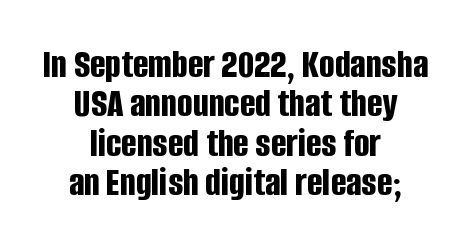
Q: Is the text bold? A: Yes.
Q: Is the text italic (slanted)? A: No, it is upright.
Q: Is the typeface a serif or a sans-serif typeface? A: Sans-serif.
Q: Is the text underlined? A: No.
Q: How is the paragraph aligned? A: Centered.
Q: Is the spacing between letters normal or unusually wide? A: Normal.
Q: Is the spacing between lines tight, normal or loose? A: Tight.
Q: Width (condensed, normal, or wide)? A: Condensed.
Q: Stroke contrast? A: Low.
Q: x-height? A: Large.
Q: Monospaced? A: No.
